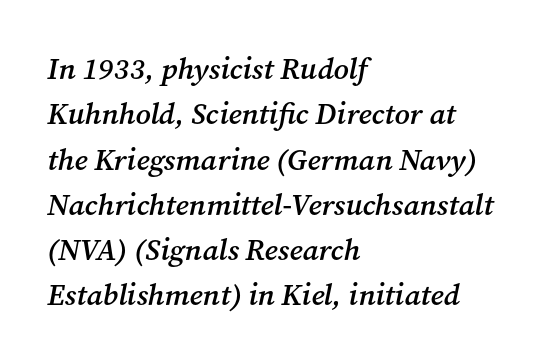
Q: Is the text bold? A: Semi-bold.
Q: Is the text italic (slanted)? A: Yes, it leans right by about 12 degrees.
Q: Is the typeface a serif or a sans-serif typeface? A: Serif.
Q: Is the text underlined? A: No.
Q: How is the paragraph aligned? A: Left-aligned.
Q: Is the spacing between letters normal or unusually wide? A: Normal.
Q: Is the spacing between lines tight, normal or loose? A: Normal.
Q: Width (condensed, normal, or wide)? A: Normal.
Q: Stroke contrast? A: Medium.
Q: x-height? A: Medium.
Q: Monospaced? A: No.
